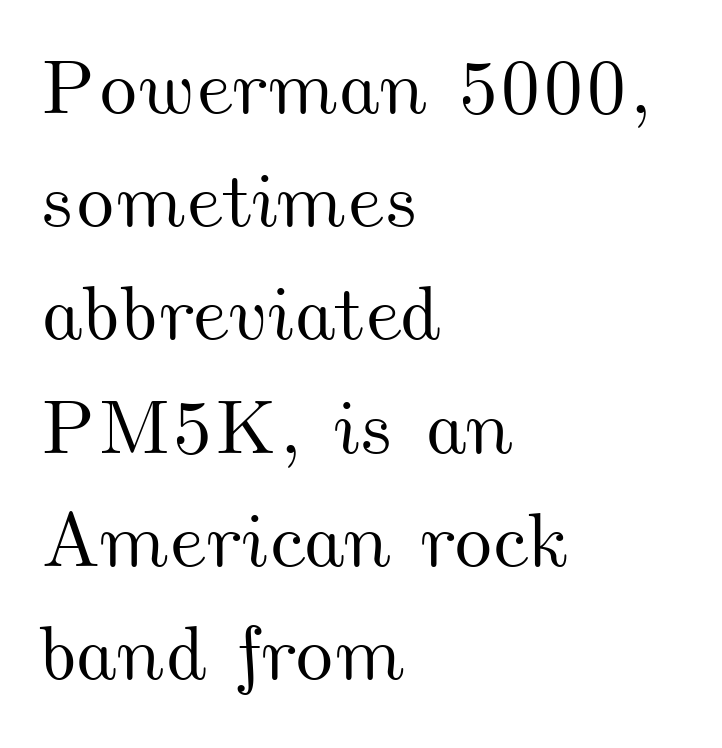
The image shows 77 px wide type; set left-aligned, normal line spacing (1.47x), normal letter spacing, not underlined; medium stroke contrast and a small x-height.
